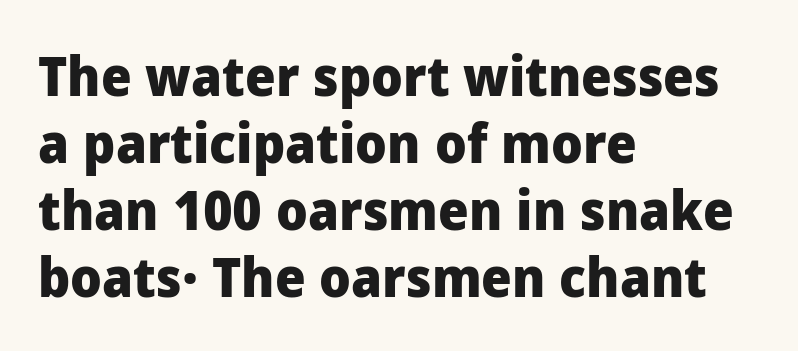
The ragged edge is on the right, which tells us the setting is flush left. A sans-serif font was chosen for this passage. Upright lettering throughout. Between one letter and the next there's only the usual sliver of space. Heavy-handed strokes throughout: this text is bold.
